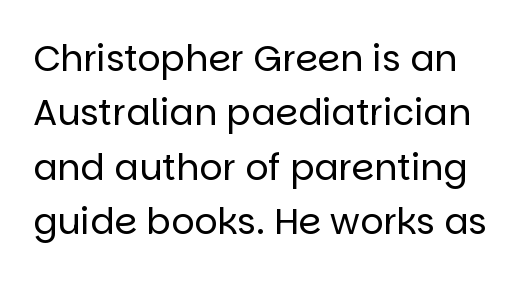
The weight tops out at a normal text grade. These lines are rendered in a variable-pitch font. These lines were composed using upright roman letters. The letters carry no serifs — their stems end cleanly without finishing strokes. Tracking value appears to be zero — textbook default spacing. Leading: standard.
